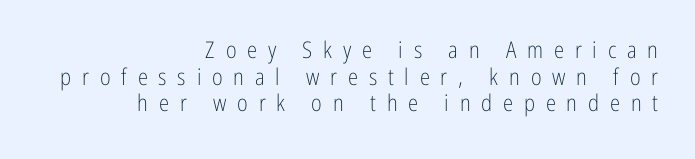
{"italic": "no", "bold": "no", "underline": "no", "align": "right", "line_spacing_ratio": 1.16, "letter_spacing": "wide", "letter_spacing_em": 0.47, "glyph_px": 23}
